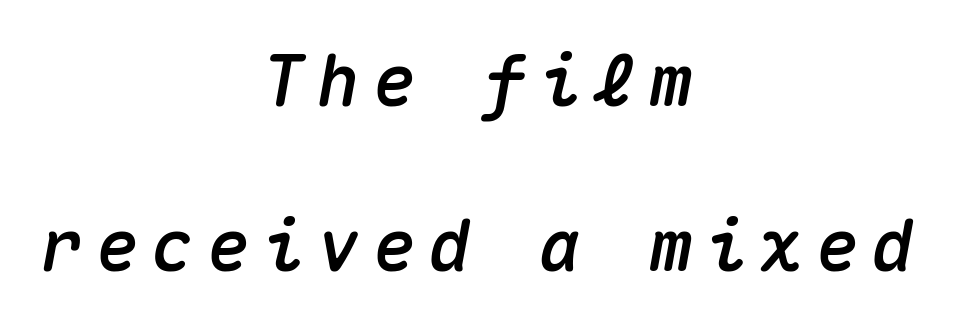
{"italic": "yes", "lean": "right", "slant_degrees": 10, "width": "normal", "stroke_contrast": "medium", "x_height": "medium", "monospaced": "yes", "underline": "no", "align": "center", "line_spacing": "loose", "line_spacing_ratio": 2.33, "glyph_px": 71}
